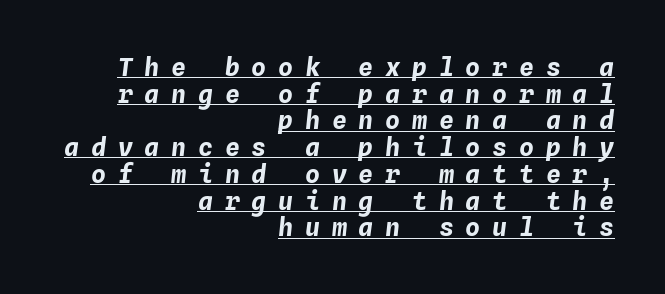
The image shows 25 px bold type, italic (leaning right); set right-aligned, tight line spacing (1.07x), unusually wide letter spacing (+0.47 em), underlined.
